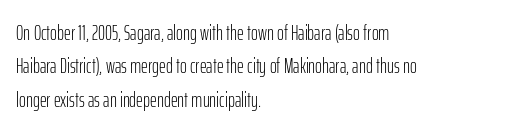
{"italic": "no", "bold": "no", "underline": "no", "align": "left", "line_spacing": "normal", "line_spacing_ratio": 1.59, "letter_spacing": "normal", "letter_spacing_em": 0.0, "glyph_px": 21}
